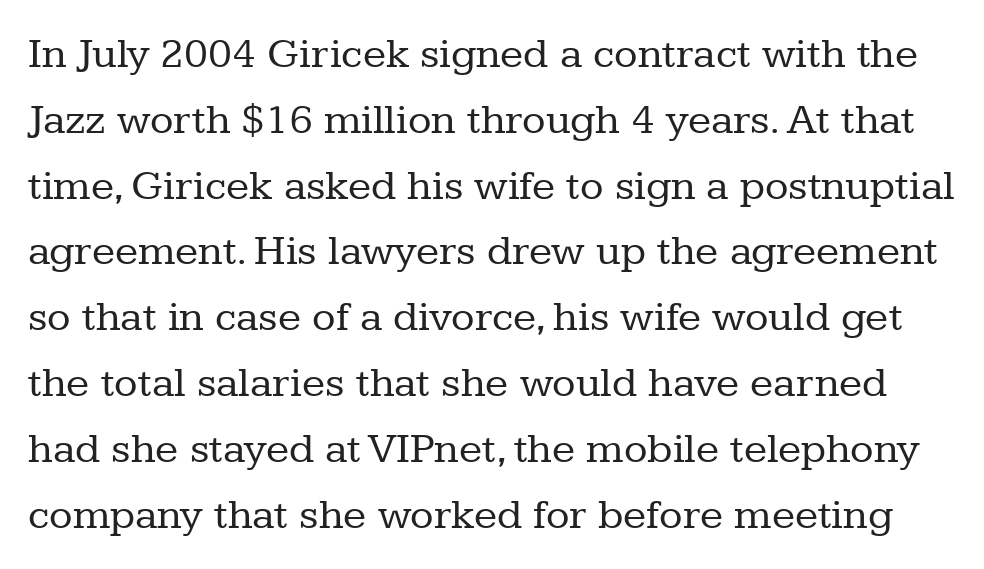
{"serif": "yes", "italic": "no", "bold": "no", "weight": "regular", "width": "normal", "stroke_contrast": "low", "x_height": "medium", "monospaced": "no", "underline": "no", "line_spacing": "normal", "line_spacing_ratio": 1.53, "letter_spacing": "normal", "letter_spacing_em": 0.0, "glyph_px": 43}
